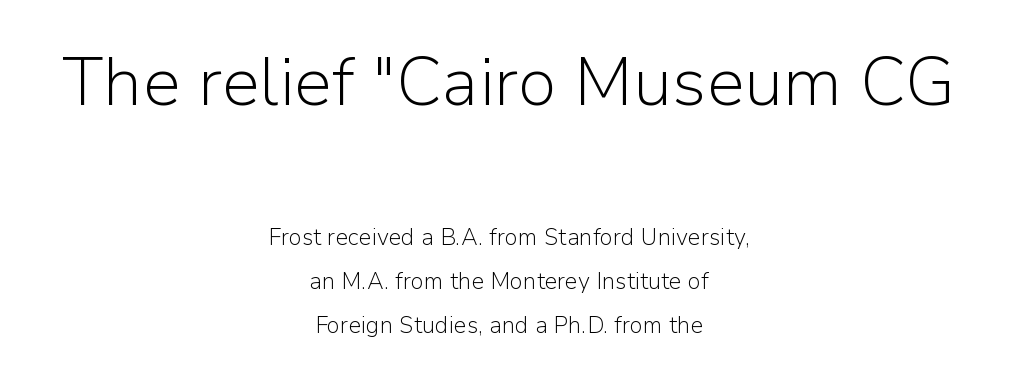
The glyphs are unaccompanied by any horizontal stroke below them. I'd call this a sans setting — the letters go barefoot. Note the varied advance widths — an 'i' is clearly narrower than an 'm'. Honestly, the rows look like they've been pulled way apart.
